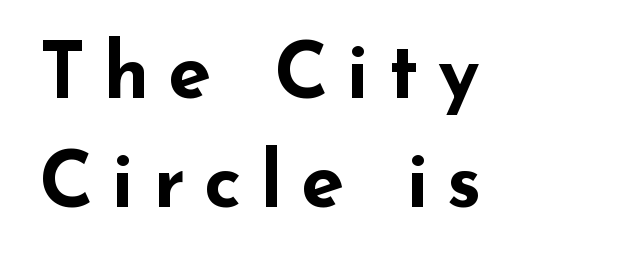
Q: Is the text bold? A: Yes.
Q: Is the text italic (slanted)? A: No, it is upright.
Q: Is the typeface a serif or a sans-serif typeface? A: Sans-serif.
Q: Is the text underlined? A: No.
Q: How is the paragraph aligned? A: Left-aligned.
Q: Is the spacing between letters normal or unusually wide? A: Unusually wide.
Q: Is the spacing between lines tight, normal or loose? A: Normal.
Q: Width (condensed, normal, or wide)? A: Wide.
Q: Stroke contrast? A: Low.
Q: x-height? A: Small.
Q: Monospaced? A: No.
